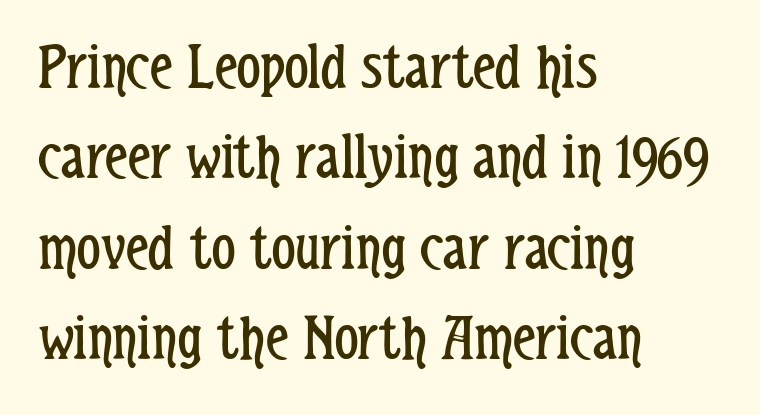
The image shows 66 px regular-weight, condensed sans-serif type, upright; set left-aligned, normal line spacing (1.37x), normal letter spacing, not underlined; low stroke contrast and a medium x-height.
